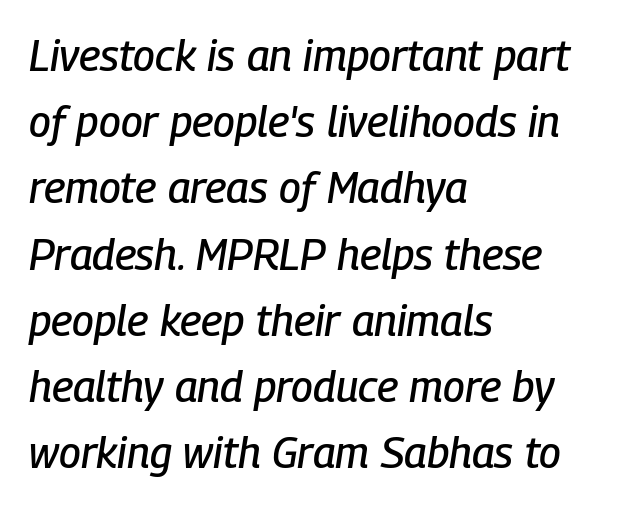
Line spacing here is normal. Character widths vary here, with narrow letters taking less room than wide ones. The rendering keeps characters at their native spacing. Honestly, there is no underline to notice here at all. If you drew a line through each stem, it would be angled. If you drew a ruler down the left edge, every line would touch it.
